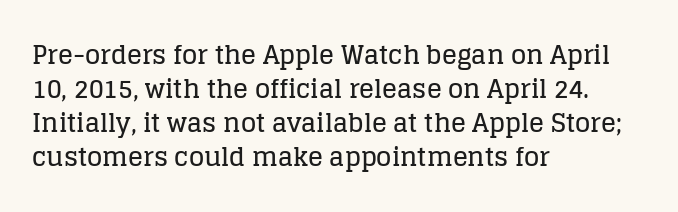
These lines were composed using upright roman letters. Line beginnings align vertically; line endings do not. Quick note: underline off. Nobody touched the tracking dial on this one. Leading matches the norm, producing a regular column.
